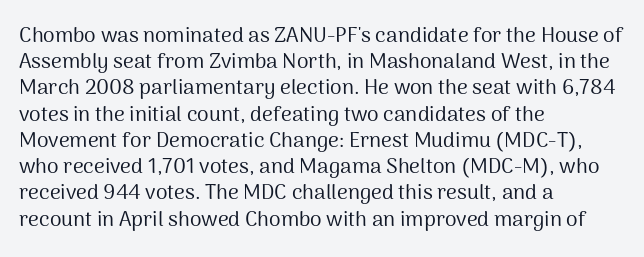
Q: Is the text bold? A: No.
Q: Is the text italic (slanted)? A: No, it is upright.
Q: Is the text underlined? A: No.
Q: How is the paragraph aligned? A: Left-aligned.
Q: Is the spacing between letters normal or unusually wide? A: Normal.
Q: Is the spacing between lines tight, normal or loose? A: Normal.
